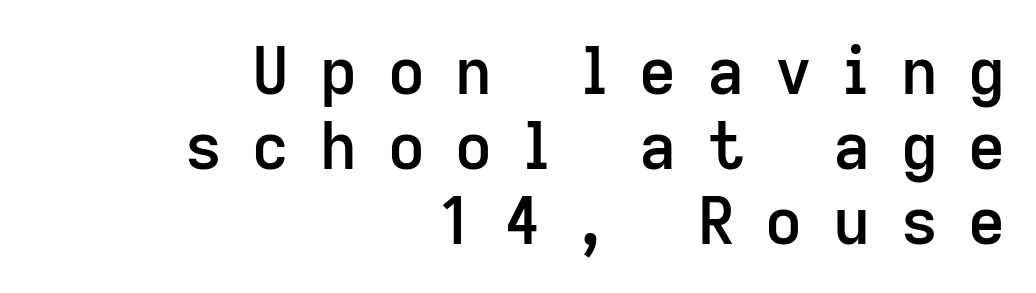
The image shows 64 px semibold sans-serif type, upright; set right-aligned, line spacing 1.17x, unusually wide letter spacing (+0.48 em), not underlined; low stroke contrast and a medium x-height.
